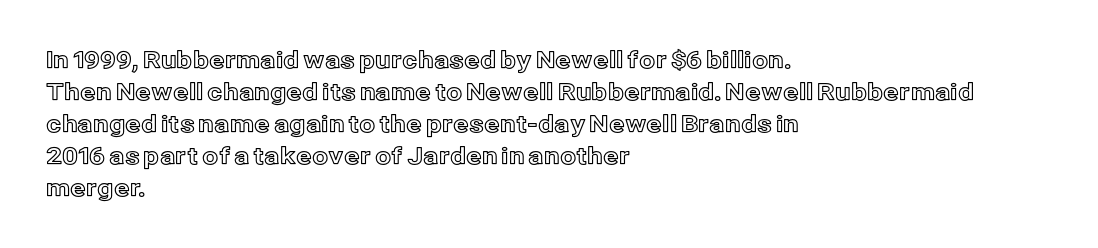
{"italic": "no", "underline": "no", "align": "left", "line_spacing": "normal", "line_spacing_ratio": 1.39, "letter_spacing": "normal", "letter_spacing_em": 0.0, "glyph_px": 23}
